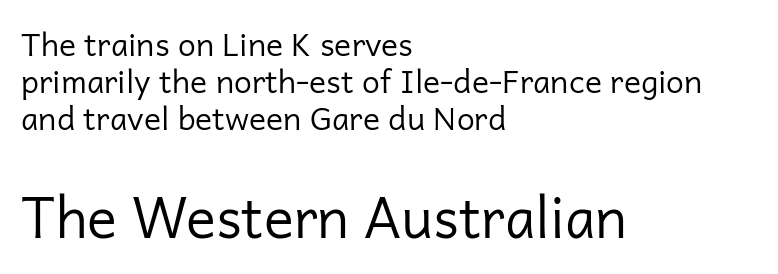
The image shows 56 px regular-weight sans-serif type, upright; set left-aligned, line spacing 1.16x, normal letter spacing, not underlined; the second (bottom) block is 1.75x larger; low stroke contrast and a medium x-height.
